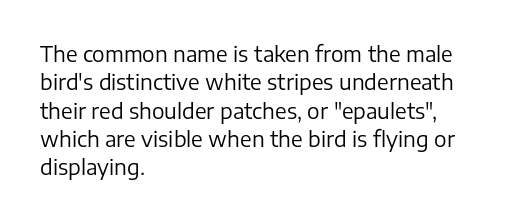
{"italic": "no", "bold": "no", "underline": "no", "align": "left", "line_spacing": "normal", "line_spacing_ratio": 1.35, "letter_spacing": "normal", "letter_spacing_em": 0.0, "glyph_px": 21}
